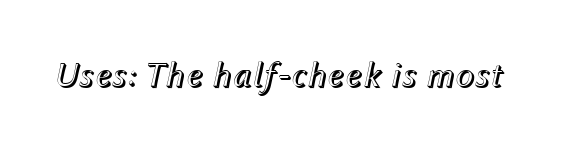
{"italic": "yes", "lean": "right", "slant_degrees": 12, "width": "normal", "x_height": "medium", "monospaced": "no", "underline": "no", "letter_spacing": "normal", "letter_spacing_em": 0.0, "glyph_px": 36}
